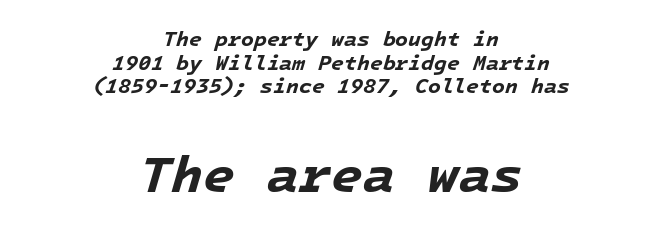
The image shows 52 px bold type, italic (leaning right), monospaced; set centered, tight line spacing (1.12x), normal letter spacing, not underlined; the second (bottom) block is 2.48x larger; low stroke contrast and a medium x-height.
